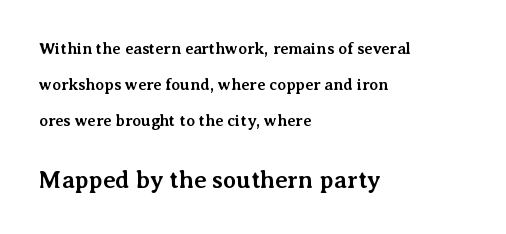
Q: Is the text bold? A: Yes.
Q: Is the text italic (slanted)? A: No, it is upright.
Q: Is the text underlined? A: No.
Q: How is the paragraph aligned? A: Left-aligned.
Q: Is the spacing between letters normal or unusually wide? A: Normal.
Q: Is the spacing between lines tight, normal or loose? A: Loose.
Q: Which block of text is set in a larger size, the first (top) or the second (bottom)? A: The second (bottom) one.
